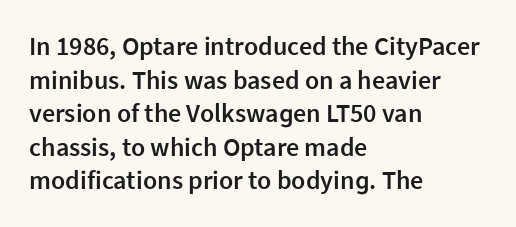
The image shows 26 px text type, upright; set left-aligned, normal line spacing (1.29x), normal letter spacing, not underlined.
